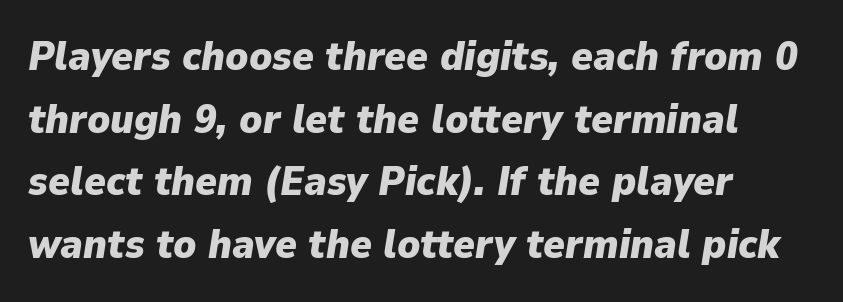
Q: Is the text bold? A: Yes.
Q: Is the text italic (slanted)? A: Yes, it leans right by about 9 degrees.
Q: Is the text underlined? A: No.
Q: How is the paragraph aligned? A: Left-aligned.
Q: Is the spacing between letters normal or unusually wide? A: Normal.
Q: Is the spacing between lines tight, normal or loose? A: Normal.
Q: Width (condensed, normal, or wide)? A: Normal.
Q: Stroke contrast? A: Low.
Q: x-height? A: Medium.
Q: Monospaced? A: No.
